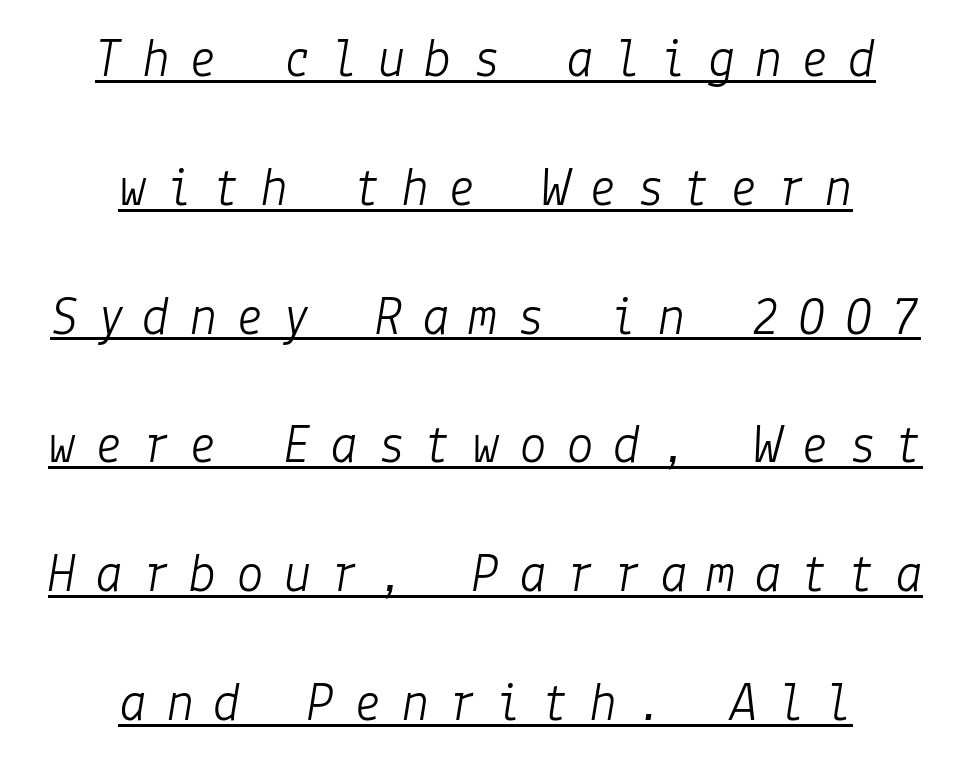
Q: Is the text bold? A: No.
Q: Is the text italic (slanted)? A: Yes, it leans right by about 9 degrees.
Q: Is the text underlined? A: Yes.
Q: How is the paragraph aligned? A: Centered.
Q: Is the spacing between letters normal or unusually wide? A: Unusually wide.
Q: Is the spacing between lines tight, normal or loose? A: Loose.
Q: Width (condensed, normal, or wide)? A: Normal.
Q: Stroke contrast? A: Low.
Q: x-height? A: Medium.
